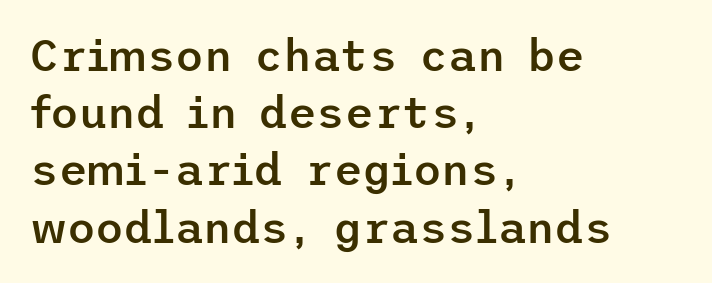
The lettering stays uniformly vertical, giving the passage a roman look. Students, this is semibold: more ink than regular, less than bold. Does extra space separate the letters? No, they use regular spacing. Quick note: interline space is typical. A bare baseline throughout the passage. Line starts are locked; line ends wander.
